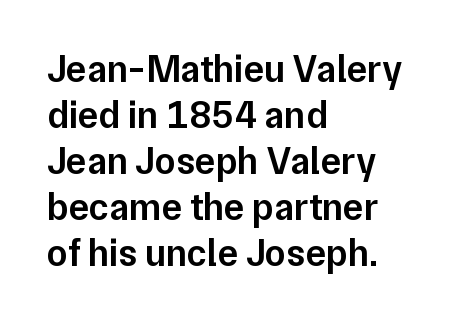
Q: Is the text bold? A: Semi-bold.
Q: Is the text italic (slanted)? A: No, it is upright.
Q: Is the typeface a serif or a sans-serif typeface? A: Sans-serif.
Q: Is the text underlined? A: No.
Q: How is the paragraph aligned? A: Left-aligned.
Q: Is the spacing between letters normal or unusually wide? A: Normal.
Q: Width (condensed, normal, or wide)? A: Normal.
Q: Stroke contrast? A: Low.
Q: x-height? A: Medium.
Q: Monospaced? A: No.
